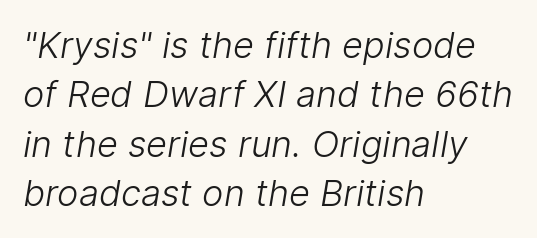
Q: Is the text bold? A: No.
Q: Is the typeface a serif or a sans-serif typeface? A: Sans-serif.
Q: Is the text underlined? A: No.
Q: How is the paragraph aligned? A: Left-aligned.
Q: Is the spacing between letters normal or unusually wide? A: Normal.
Q: Is the spacing between lines tight, normal or loose? A: Normal.
Q: Width (condensed, normal, or wide)? A: Normal.
Q: Stroke contrast? A: Low.
Q: x-height? A: Medium.
Q: Monospaced? A: No.
